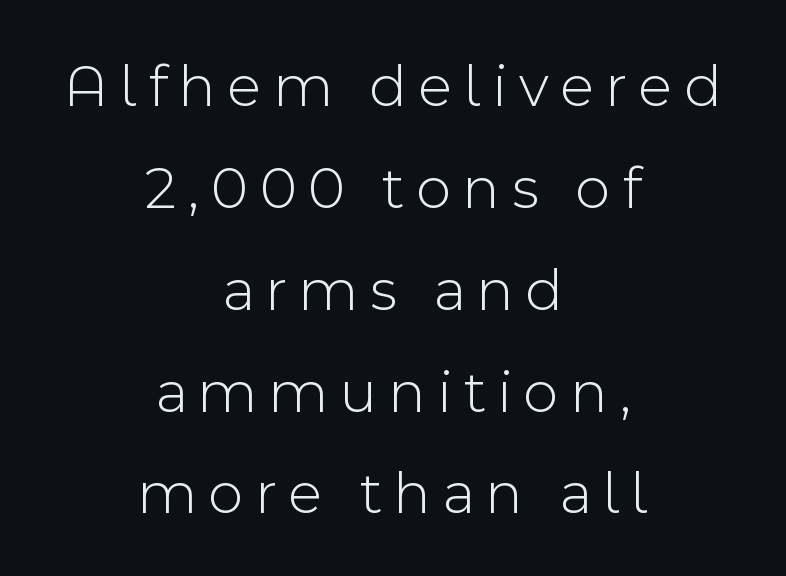
Q: Is the text bold? A: No.
Q: Is the text italic (slanted)? A: No, it is upright.
Q: Is the typeface a serif or a sans-serif typeface? A: Sans-serif.
Q: Is the text underlined? A: No.
Q: How is the paragraph aligned? A: Centered.
Q: Is the spacing between letters normal or unusually wide? A: Unusually wide.
Q: Is the spacing between lines tight, normal or loose? A: Normal.
Q: Width (condensed, normal, or wide)? A: Normal.
Q: x-height? A: Medium.
Q: Monospaced? A: No.
